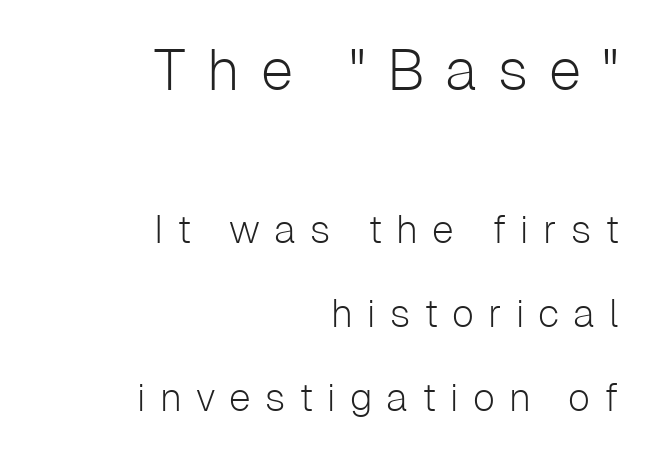
{"serif": "no", "italic": "no", "bold": "no", "weight": "light", "width": "normal", "stroke_contrast": "low", "x_height": "medium", "monospaced": "no", "underline": "no", "align": "right", "line_spacing": "loose", "line_spacing_ratio": 2.16, "letter_spacing": "wide", "letter_spacing_em": 0.36, "larger_block": "first", "size_ratio": 1.49, "glyph_px": 58}
